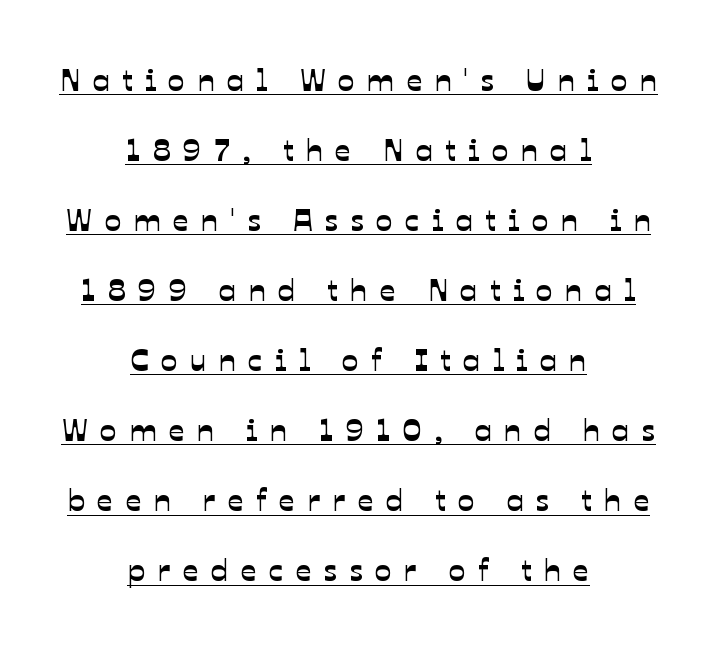
Airy leading. This sample has the flowing, uneven cadence of proportional lettering. Nope, no serifs anywhere on these letters. Descenders here cross a horizontal rule under the line. These lines stack symmetrically, like a column narrowing and widening about its center.
